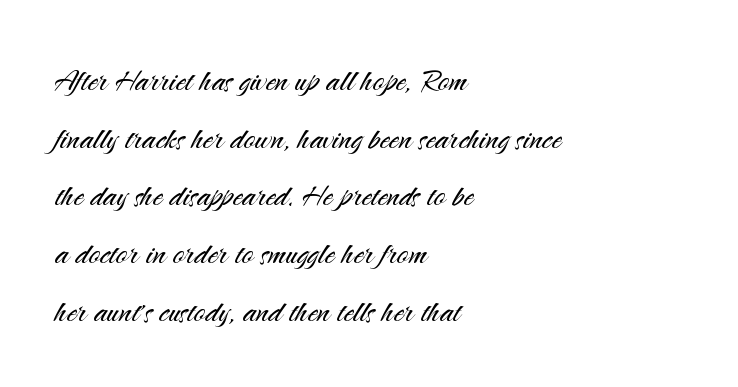
{"serif": "no", "bold": "no", "weight": "light", "width": "normal", "stroke_contrast": "medium", "x_height": "small", "monospaced": "no", "underline": "no", "align": "left", "line_spacing": "normal", "line_spacing_ratio": 1.48, "letter_spacing": "normal", "letter_spacing_em": 0.0, "glyph_px": 39}
